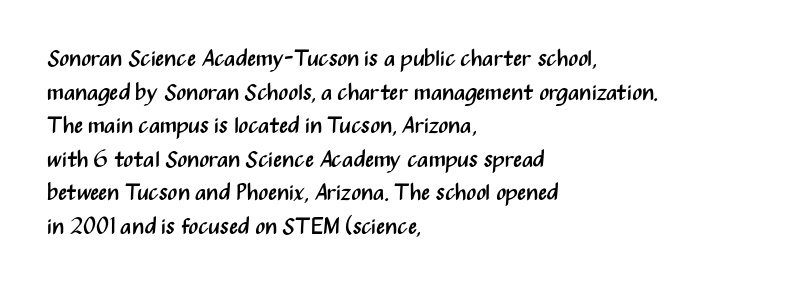
Q: Is the text bold? A: No.
Q: Is the text italic (slanted)? A: No, it is upright.
Q: Is the text underlined? A: No.
Q: How is the paragraph aligned? A: Left-aligned.
Q: Is the spacing between letters normal or unusually wide? A: Normal.
Q: Is the spacing between lines tight, normal or loose? A: Normal.
